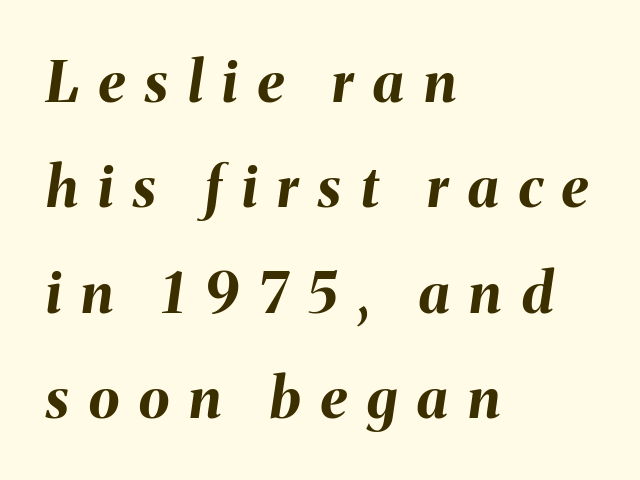
The paragraph shown leans on its left margin. Only glyphs here, with clear space below each row. How are the letters spaced? Widely, with obvious added tracking. Does the lettering tilt? It does — this is italic. Varying glyph widths throughout — classic text-font behaviour.
